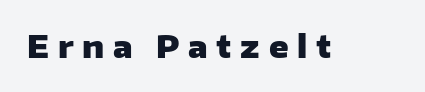
The image shows 30 px heavy, wide sans-serif type, upright; set unusually wide letter spacing (+0.29 em), not underlined; low stroke contrast and a medium x-height.
